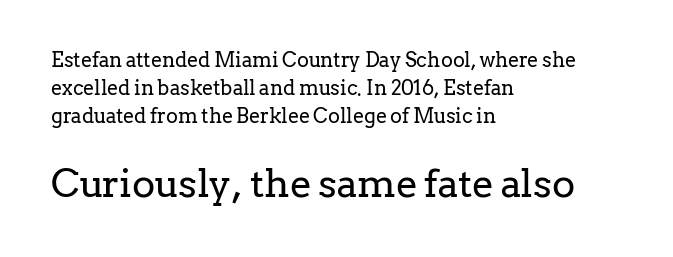
A typesetter would label this face a serif. The horizontal fit of the characters is conventional and even. In CSS terms this would be text-align: left. The rendering uses natural spacing where letterforms have individual widths. A roman cut, with each character standing at attention. In this sample the second text group is rendered at the bigger scale.
